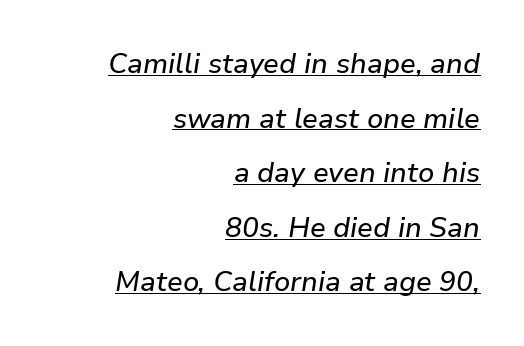
The image shows 28 px text type, italic (leaning right); set right-aligned, loose line spacing (1.95x), normal letter spacing, underlined; low stroke contrast and a medium x-height.
